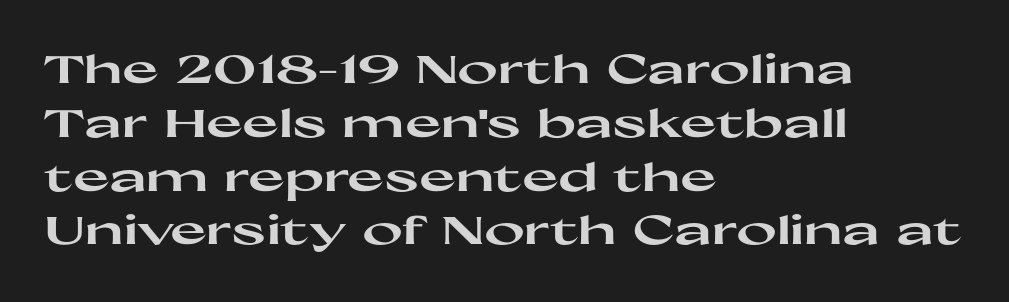
{"serif": "no", "italic": "no", "bold": "yes", "weight": "heavy", "width": "wide", "stroke_contrast": "high", "x_height": "medium", "monospaced": "no", "underline": "no", "align": "left", "line_spacing": "normal", "line_spacing_ratio": 1.38, "letter_spacing": "normal", "letter_spacing_em": 0.0, "glyph_px": 39}
